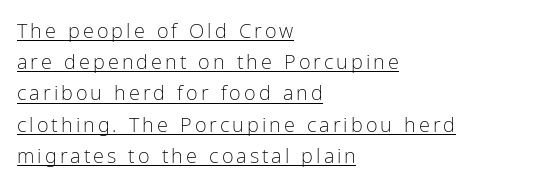
{"italic": "no", "bold": "no", "underline": "yes", "align": "left", "line_spacing": "normal", "line_spacing_ratio": 1.56, "glyph_px": 20}
